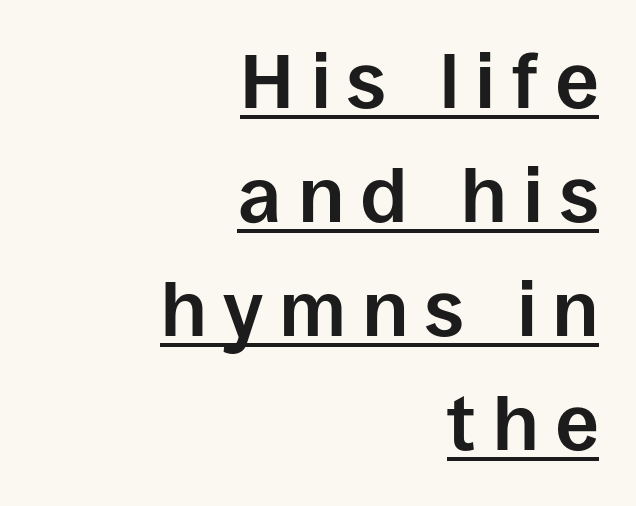
Q: Is the text bold? A: Yes.
Q: Is the text italic (slanted)? A: No, it is upright.
Q: Is the typeface a serif or a sans-serif typeface? A: Sans-serif.
Q: Is the text underlined? A: Yes.
Q: How is the paragraph aligned? A: Right-aligned.
Q: Is the spacing between letters normal or unusually wide? A: Unusually wide.
Q: Is the spacing between lines tight, normal or loose? A: Normal.
Q: Width (condensed, normal, or wide)? A: Normal.
Q: Stroke contrast? A: Low.
Q: x-height? A: Large.
Q: Monospaced? A: No.
